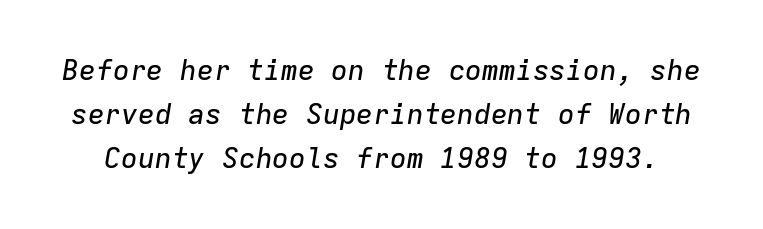
The image shows 28 px text type, italic (leaning right), monospaced; set normal line spacing (1.58x), normal letter spacing, not underlined; low stroke contrast and a medium x-height.
